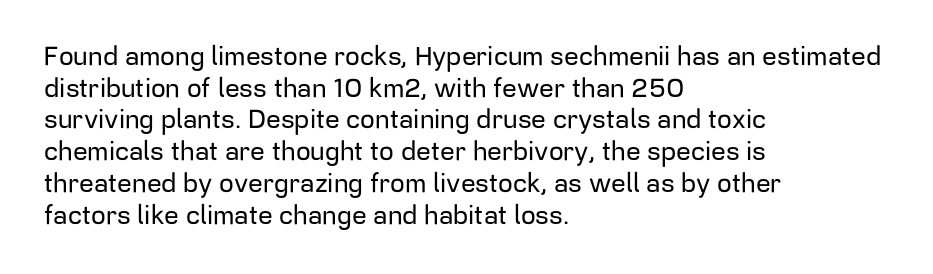
The image shows 26 px text type, upright; set left-aligned, line spacing 1.22x, normal letter spacing, not underlined.
